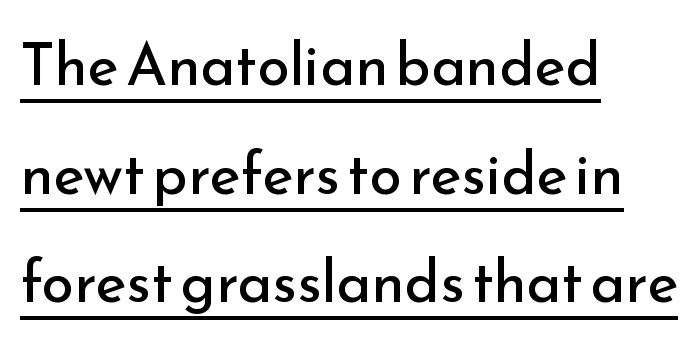
{"serif": "no", "italic": "no", "bold": "no", "weight": "regular", "width": "normal", "stroke_contrast": "low", "x_height": "small", "monospaced": "no", "underline": "yes", "align": "left", "line_spacing_ratio": 1.84, "letter_spacing": "normal", "letter_spacing_em": 0.0, "glyph_px": 59}
